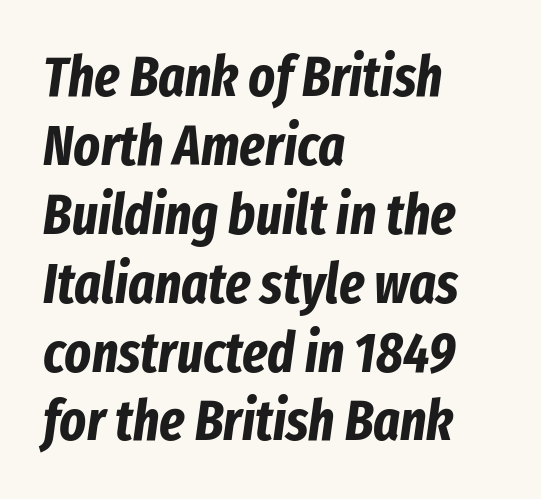
The image shows 56 px bold, condensed type, italic (leaning right); set left-aligned, line spacing 1.23x, normal letter spacing, not underlined; low stroke contrast and a medium x-height.
